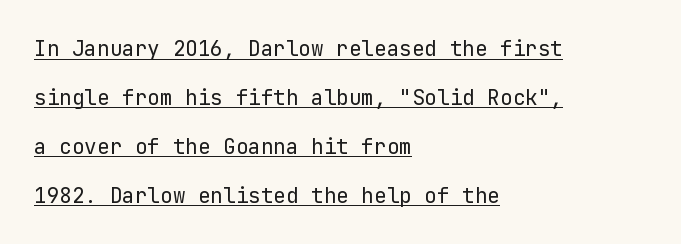
{"italic": "no", "bold": "no", "underline": "yes", "align": "left", "line_spacing": "loose", "line_spacing_ratio": 2.33, "letter_spacing": "normal", "letter_spacing_em": 0.0, "glyph_px": 21}
